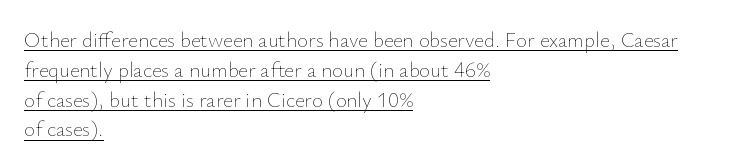
Q: Is the text bold? A: No.
Q: Is the text italic (slanted)? A: No, it is upright.
Q: Is the text underlined? A: Yes.
Q: How is the paragraph aligned? A: Left-aligned.
Q: Is the spacing between letters normal or unusually wide? A: Normal.
Q: Is the spacing between lines tight, normal or loose? A: Normal.
